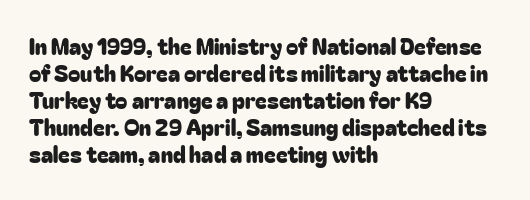
The horizontal fit of the characters is conventional and even. The typesetter chose a ragged-right arrangement here. Upright lettering throughout. The specimen omits any rule beneath the text block's lines.
